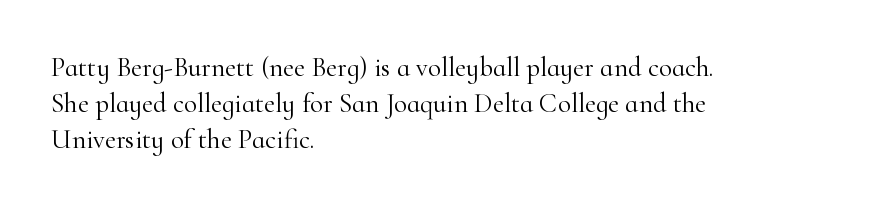
Q: Is the text bold? A: No.
Q: Is the text italic (slanted)? A: No, it is upright.
Q: Is the text underlined? A: No.
Q: How is the paragraph aligned? A: Left-aligned.
Q: Is the spacing between letters normal or unusually wide? A: Normal.
Q: Is the spacing between lines tight, normal or loose? A: Normal.
